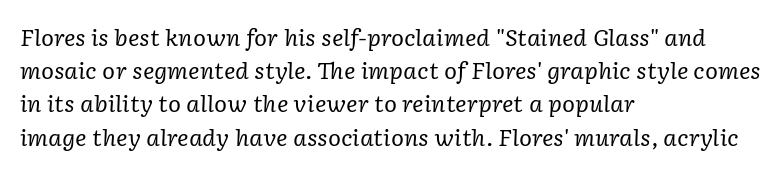
{"italic": "yes", "lean": "right", "slant_degrees": 2, "bold": "no", "underline": "no", "align": "left", "line_spacing": "normal", "line_spacing_ratio": 1.51, "letter_spacing": "normal", "letter_spacing_em": 0.0, "glyph_px": 22}
